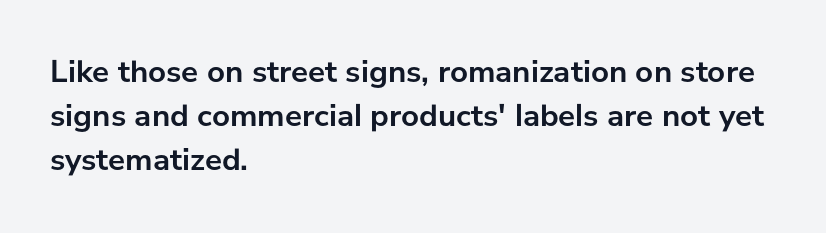
The image shows 32 px semibold sans-serif type, upright; set left-aligned, normal line spacing (1.38x), normal letter spacing, not underlined; low stroke contrast and a medium x-height.
